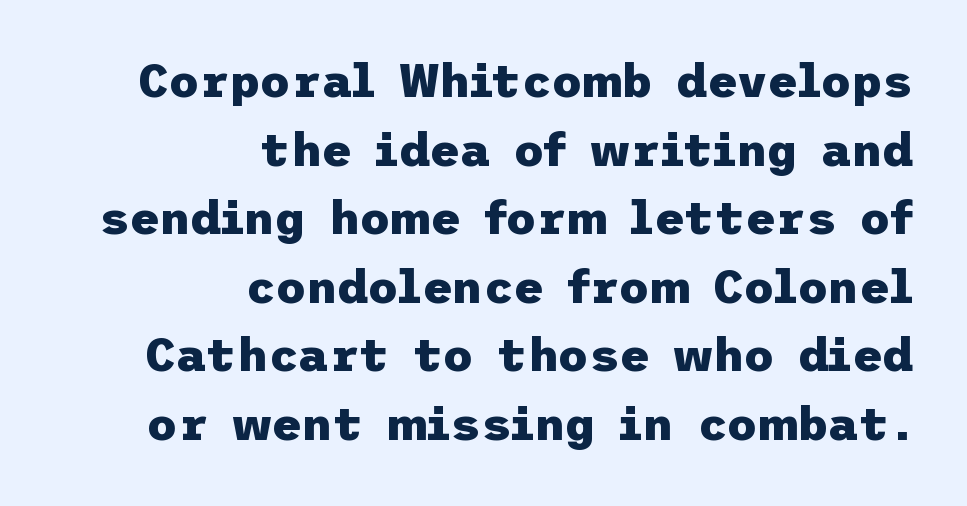
The lines in this sample share a right terminus and differ only in where they begin. Between one letter and the next there's only the usual sliver of space. Every letter is thick-stroked: bold, no question. Every character sits straight up, as roman type does. Evenly set lines give the paragraph a standard silhouette. The characters display no serif detailing; their extremities are plain.
